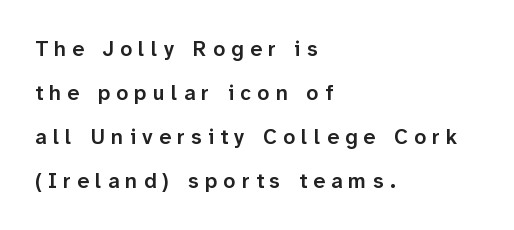
The image shows 21 px text type, upright; set left-aligned, loose line spacing (2.09x), unusually wide letter spacing (+0.3 em), not underlined.
